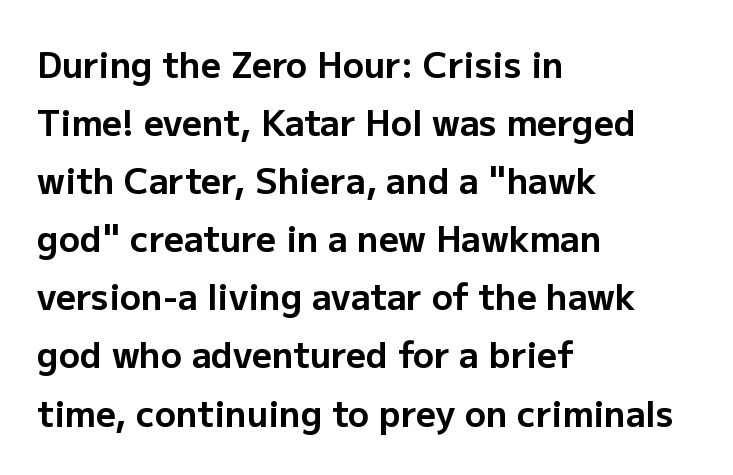
{"serif": "no", "italic": "no", "bold": "yes", "weight": "bold", "width": "normal", "stroke_contrast": "low", "x_height": "medium", "monospaced": "no", "underline": "no", "align": "left", "line_spacing": "normal", "line_spacing_ratio": 1.66, "letter_spacing": "normal", "letter_spacing_em": 0.0, "glyph_px": 35}
